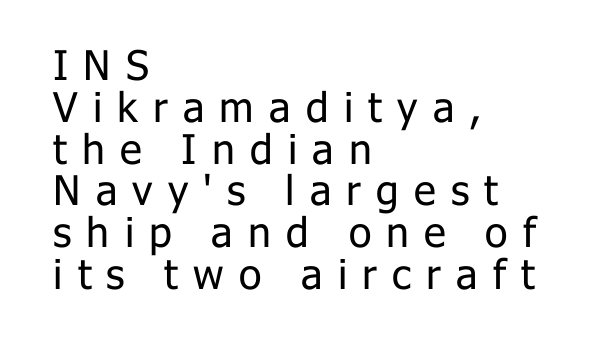
Q: Is the text bold? A: No.
Q: Is the text italic (slanted)? A: No, it is upright.
Q: Is the typeface a serif or a sans-serif typeface? A: Sans-serif.
Q: Is the text underlined? A: No.
Q: How is the paragraph aligned? A: Left-aligned.
Q: Is the spacing between letters normal or unusually wide? A: Unusually wide.
Q: Is the spacing between lines tight, normal or loose? A: Tight.
Q: Width (condensed, normal, or wide)? A: Normal.
Q: Stroke contrast? A: Low.
Q: x-height? A: Medium.
Q: Monospaced? A: No.
